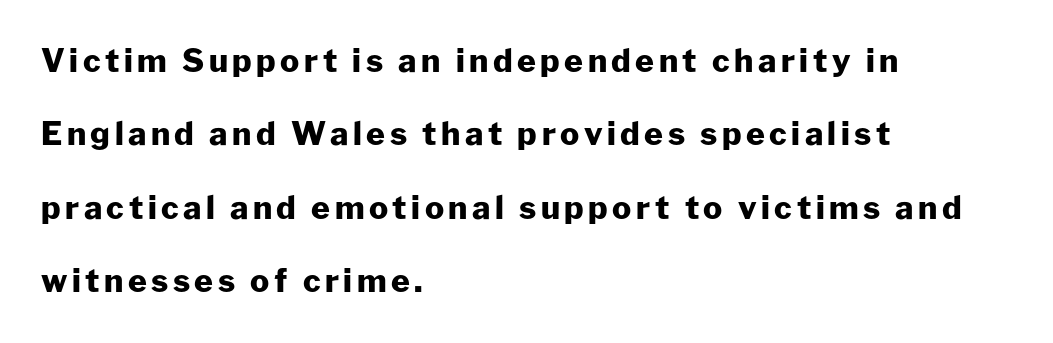
Honestly, there is no underline to notice here at all. If you drew a line through each stem, it would be perfectly vertical. The text was rendered using a sans face with plain stroke endings. This sample is left-justified, so line endings fall wherever the words run out. You could not count columns in this text — the font is proportionally spaced. Leading: increased.
